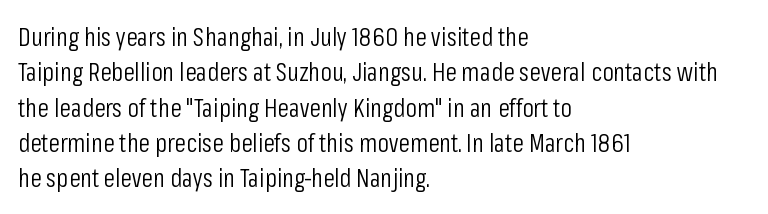
The image shows 26 px text type, upright; set left-aligned, normal line spacing (1.36x), normal letter spacing, not underlined.
